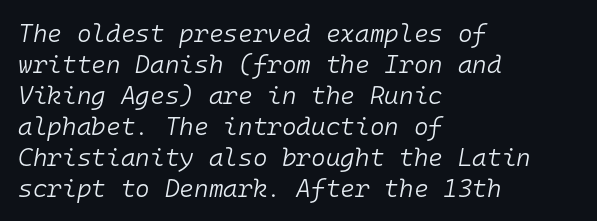
The image shows 25 px text type, italic (leaning right); set left-aligned, line spacing 1.24x, normal letter spacing, not underlined.
